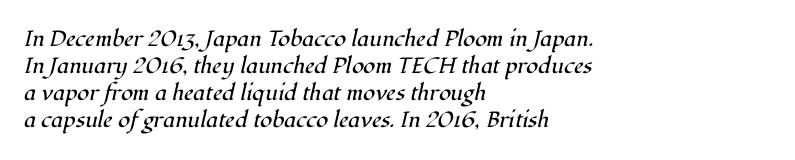
Q: Is the text bold? A: No.
Q: Is the text italic (slanted)? A: Yes, it leans right by about 12 degrees.
Q: Is the text underlined? A: No.
Q: How is the paragraph aligned? A: Left-aligned.
Q: Is the spacing between letters normal or unusually wide? A: Normal.
